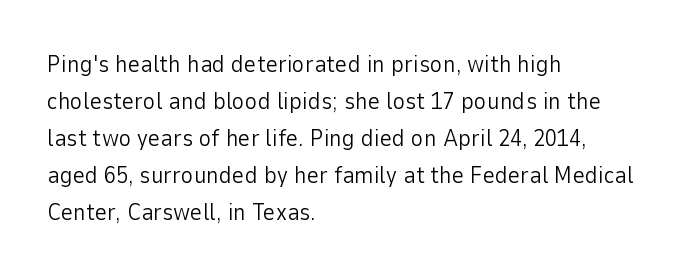
The image shows 24 px text type, upright; set left-aligned, normal line spacing (1.54x), normal letter spacing, not underlined.
